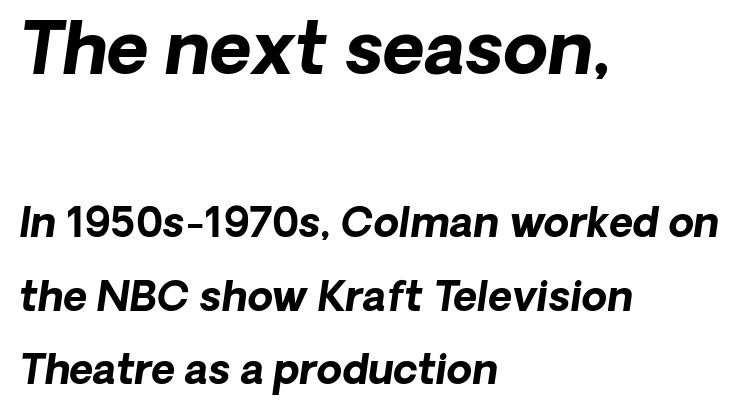
Casual observation: everything's shoved over to the left. Bare-footed words on every line. Designer's note — italics engaged. Is the letter spacing exaggerated? No — it looks like the ordinary default.
